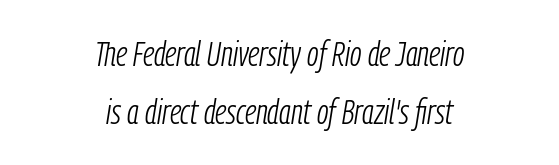
{"italic": "yes", "lean": "right", "slant_degrees": 9, "bold": "no", "weight": "light", "width": "condensed", "stroke_contrast": "low", "x_height": "medium", "monospaced": "no", "underline": "no", "align": "center", "line_spacing": "normal", "line_spacing_ratio": 1.66, "letter_spacing": "normal", "letter_spacing_em": 0.0, "glyph_px": 35}
